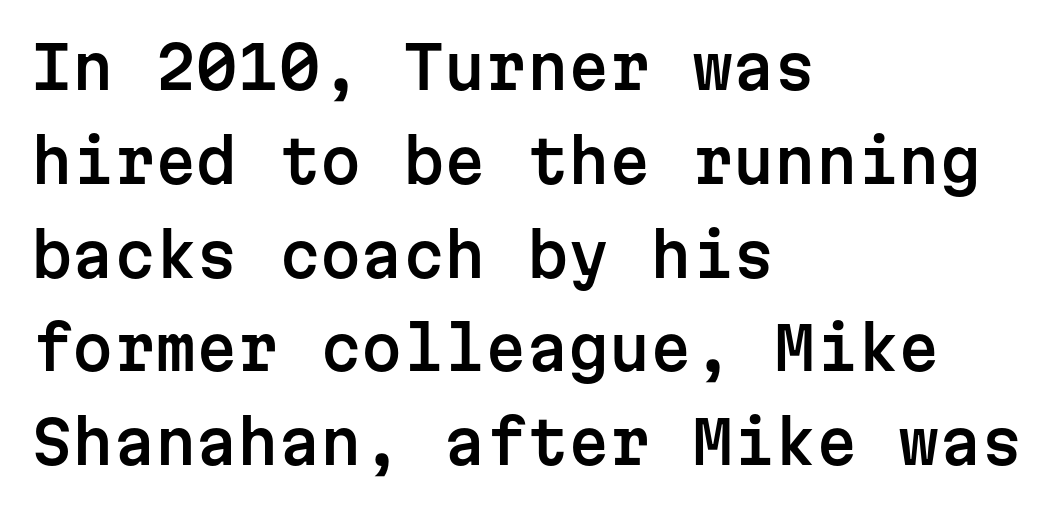
Q: Is the text italic (slanted)? A: No, it is upright.
Q: Is the typeface a serif or a sans-serif typeface? A: Sans-serif.
Q: Is the text underlined? A: No.
Q: How is the paragraph aligned? A: Left-aligned.
Q: Is the spacing between letters normal or unusually wide? A: Normal.
Q: Is the spacing between lines tight, normal or loose? A: Normal.
Q: Width (condensed, normal, or wide)? A: Normal.
Q: Stroke contrast? A: Low.
Q: x-height? A: Medium.
Q: Monospaced? A: Yes.
